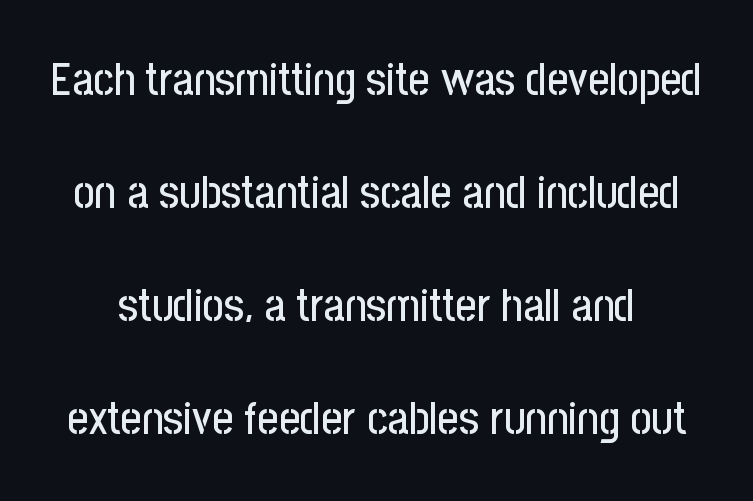
The image shows 46 px condensed sans-serif type, upright; set loose line spacing (2.46x), normal letter spacing, not underlined; low stroke contrast and a medium x-height.
